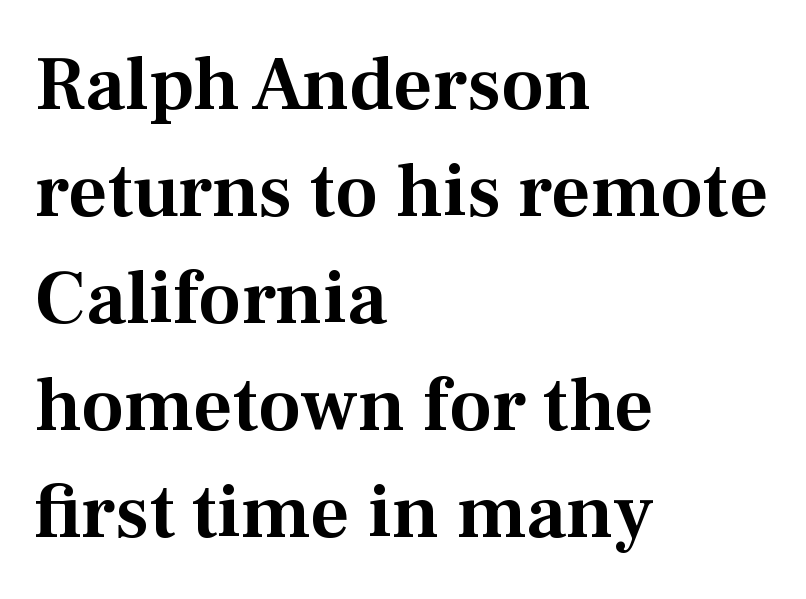
The image shows 77 px serif type, upright; set left-aligned, normal line spacing (1.39x), normal letter spacing, not underlined; medium stroke contrast and a medium x-height.
